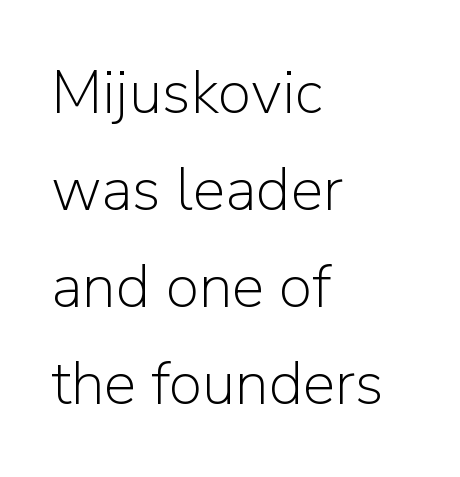
{"serif": "no", "italic": "no", "bold": "no", "weight": "light", "width": "normal", "stroke_contrast": "low", "x_height": "medium", "monospaced": "no", "underline": "no", "align": "left", "line_spacing": "normal", "line_spacing_ratio": 1.59, "letter_spacing": "normal", "letter_spacing_em": 0.0, "glyph_px": 61}
